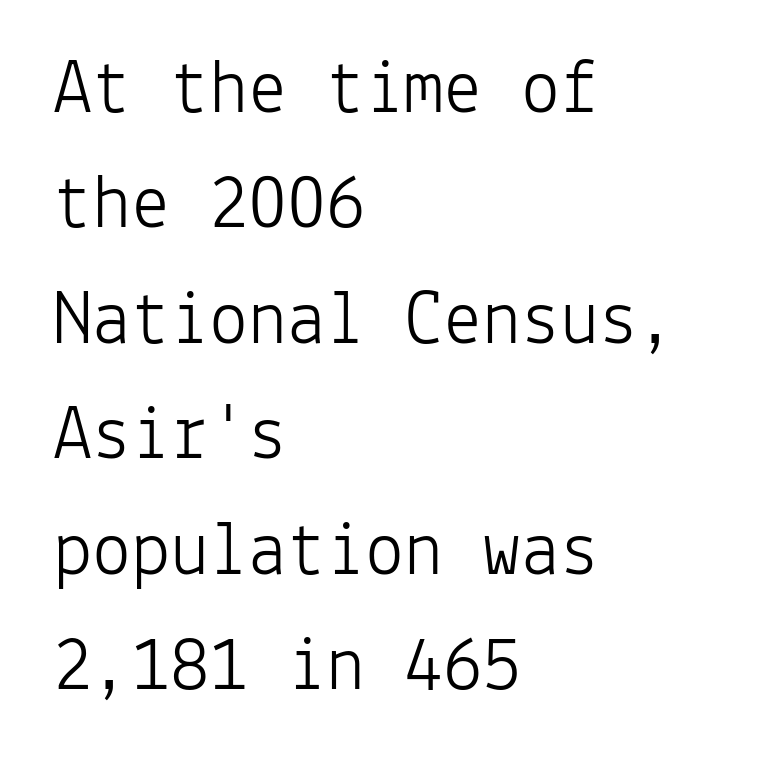
{"serif": "no", "italic": "no", "bold": "no", "weight": "light", "width": "normal", "stroke_contrast": "low", "x_height": "medium", "monospaced": "yes", "underline": "no", "align": "left", "line_spacing": "normal", "line_spacing_ratio": 1.48, "letter_spacing": "normal", "letter_spacing_em": 0.0, "glyph_px": 78}
